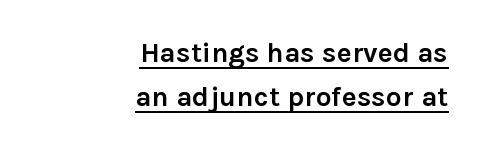
{"serif": "no", "italic": "no", "bold": "yes", "weight": "semibold", "width": "normal", "stroke_contrast": "low", "x_height": "medium", "monospaced": "no", "underline": "yes", "align": "right", "line_spacing": "normal", "line_spacing_ratio": 1.57, "letter_spacing": "normal", "letter_spacing_em": 0.0, "glyph_px": 28}
